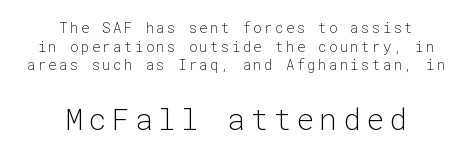
Q: Is the text bold? A: No.
Q: Is the text italic (slanted)? A: No, it is upright.
Q: Is the typeface a serif or a sans-serif typeface? A: Sans-serif.
Q: Is the text underlined? A: No.
Q: How is the paragraph aligned? A: Centered.
Q: Is the spacing between lines tight, normal or loose? A: Normal.
Q: Which block of text is set in a larger size, the first (top) or the second (bottom)? A: The second (bottom) one.
Q: Width (condensed, normal, or wide)? A: Normal.
Q: Stroke contrast? A: Low.
Q: x-height? A: Medium.
Q: Monospaced? A: Yes.
